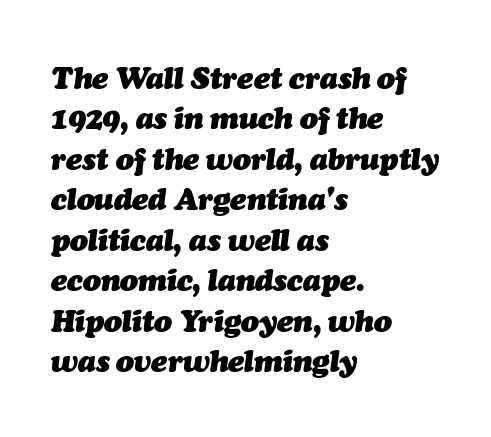
Q: Is the text bold? A: Yes.
Q: Is the text italic (slanted)? A: Yes, it leans right by about 7 degrees.
Q: Is the text underlined? A: No.
Q: How is the paragraph aligned? A: Left-aligned.
Q: Is the spacing between letters normal or unusually wide? A: Normal.
Q: Is the spacing between lines tight, normal or loose? A: Normal.
Q: Width (condensed, normal, or wide)? A: Normal.
Q: Stroke contrast? A: Medium.
Q: x-height? A: Medium.
Q: Monospaced? A: No.
